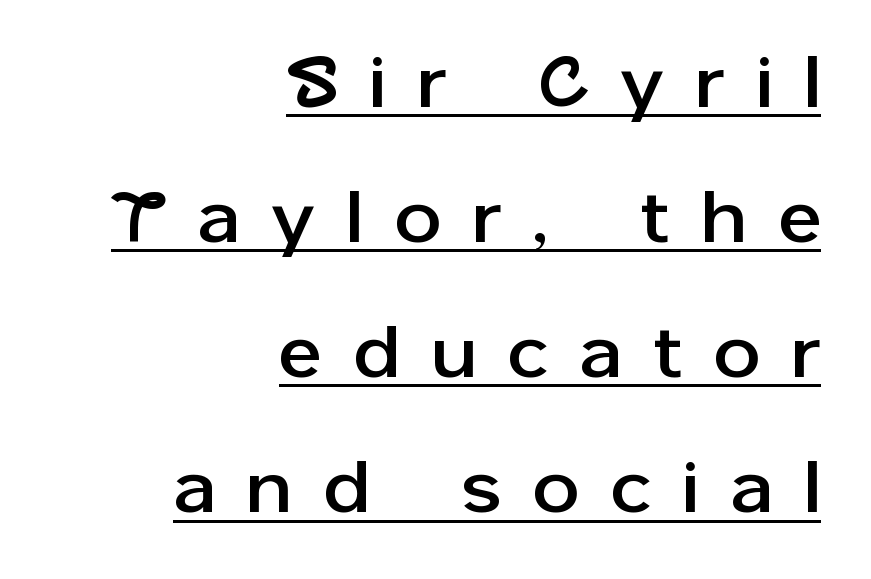
Q: Is the text italic (slanted)? A: No, it is upright.
Q: Is the typeface a serif or a sans-serif typeface? A: Sans-serif.
Q: Is the text underlined? A: Yes.
Q: How is the paragraph aligned? A: Right-aligned.
Q: Is the spacing between letters normal or unusually wide? A: Unusually wide.
Q: Width (condensed, normal, or wide)? A: Normal.
Q: Stroke contrast? A: Low.
Q: x-height? A: Medium.
Q: Monospaced? A: No.
